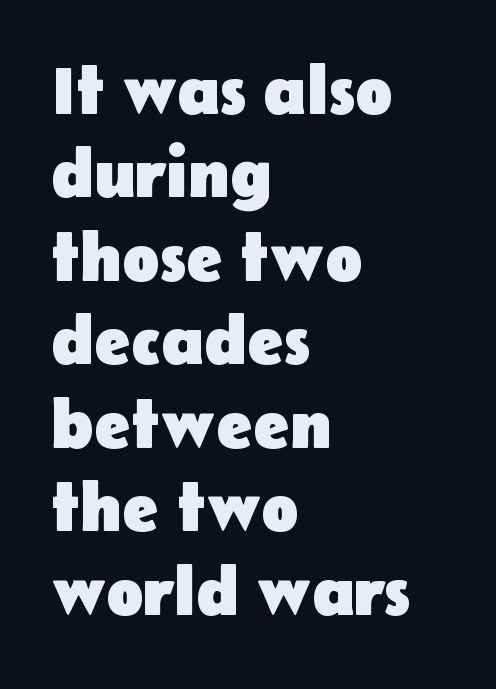
Q: Is the text bold? A: Yes.
Q: Is the text italic (slanted)? A: No, it is upright.
Q: Is the typeface a serif or a sans-serif typeface? A: Sans-serif.
Q: Is the text underlined? A: No.
Q: How is the paragraph aligned? A: Left-aligned.
Q: Is the spacing between letters normal or unusually wide? A: Normal.
Q: Width (condensed, normal, or wide)? A: Normal.
Q: Stroke contrast? A: Low.
Q: x-height? A: Medium.
Q: Monospaced? A: No.
